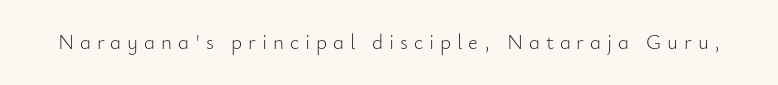
The specimen reads as upright at a glance. The baseline area is clear. No heavy texture on the line: the type isn't bold. The tracking jumps out immediately: characters are airy and widely separated.
